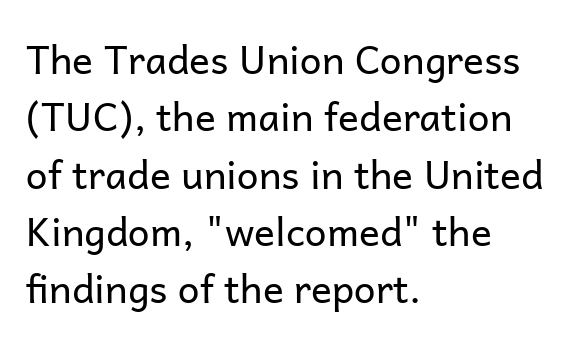
{"serif": "no", "italic": "no", "bold": "no", "weight": "regular", "width": "normal", "stroke_contrast": "low", "x_height": "medium", "monospaced": "no", "underline": "no", "align": "left", "line_spacing": "normal", "line_spacing_ratio": 1.47, "letter_spacing": "normal", "letter_spacing_em": 0.0, "glyph_px": 39}
